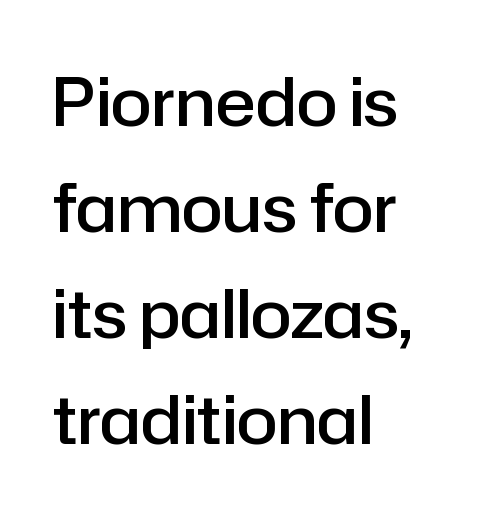
The image shows 67 px semibold sans-serif type, upright; set left-aligned, normal line spacing (1.58x), normal letter spacing, not underlined; low stroke contrast and a medium x-height.
